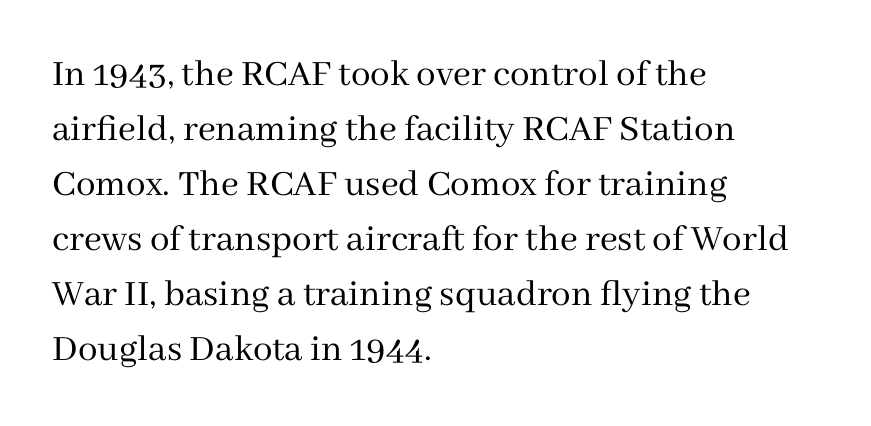
The image shows 39 px regular-weight serif type, upright; set left-aligned, normal line spacing (1.41x), normal letter spacing, not underlined; medium stroke contrast and a medium x-height.
